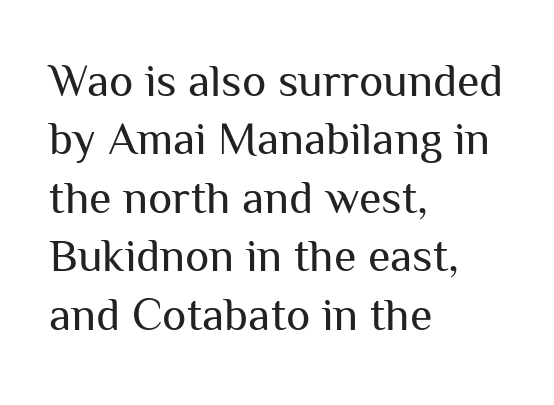
This sample has the flowing, uneven cadence of proportional lettering. In CSS terms this would be text-align: left. The specimen omits any rule beneath the text block's lines. A quiet, ordinary-to-light weight characterises the typeface. Is there much room between lines? A standard amount, neither cramped nor airy.
